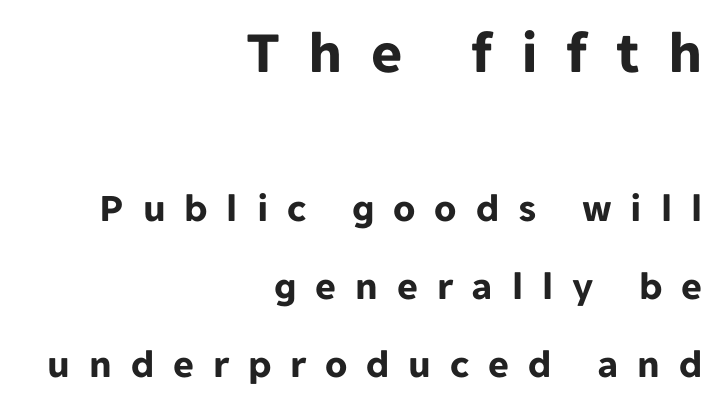
{"serif": "no", "italic": "no", "bold": "yes", "weight": "bold", "width": "normal", "stroke_contrast": "low", "x_height": "medium", "monospaced": "no", "underline": "no", "align": "right", "line_spacing": "loose", "line_spacing_ratio": 1.94, "letter_spacing": "wide", "letter_spacing_em": 0.47, "larger_block": "first", "size_ratio": 1.5, "glyph_px": 60}
